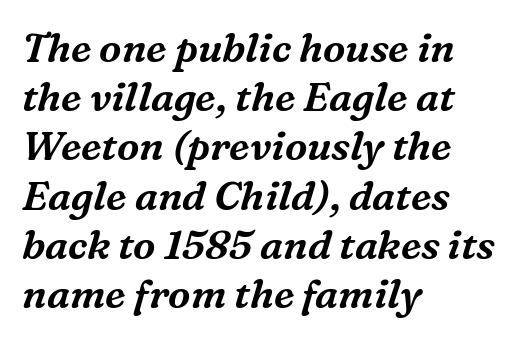
Each word holds together tightly as a unit, with standard inter-letter gaps. Horizontal alignment here is leftward, the default for most running prose. Spacing verdict: proportional, widths tailored to each character. The typeface chosen for these lines features serifs. Beneath every word, the page is bare.
